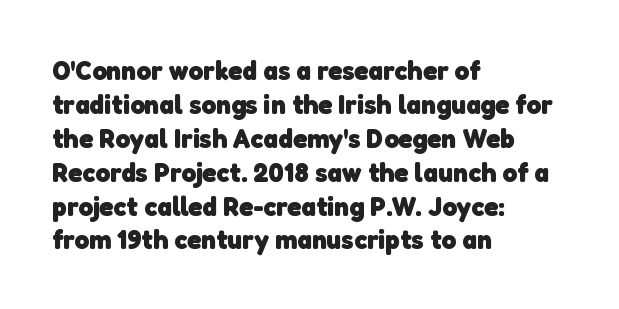
{"serif": "no", "bold": "yes", "weight": "heavy", "width": "normal", "stroke_contrast": "low", "x_height": "medium", "monospaced": "no", "underline": "no", "align": "left", "line_spacing_ratio": 1.21, "letter_spacing": "normal", "letter_spacing_em": 0.0, "glyph_px": 28}
